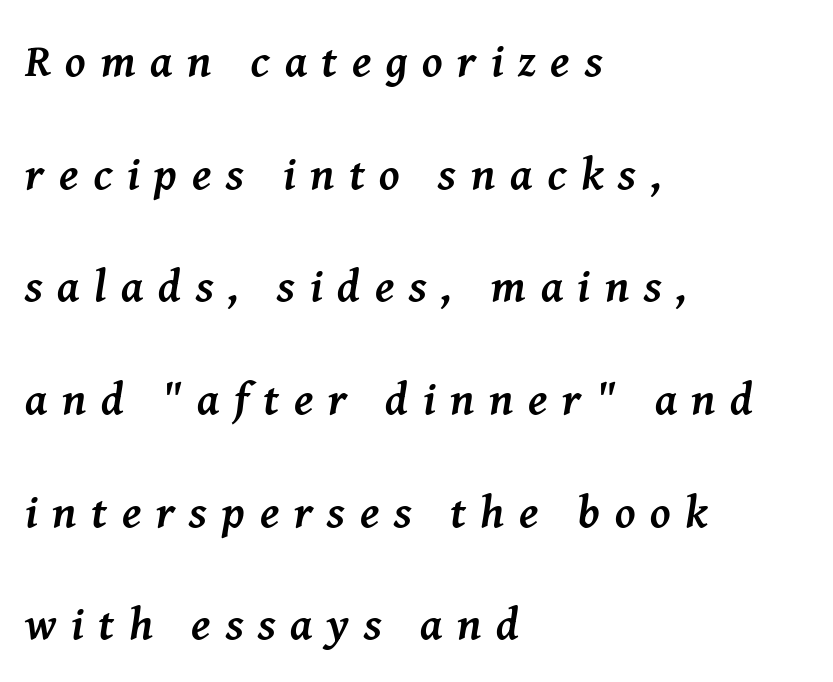
{"serif": "yes", "italic": "yes", "lean": "right", "slant_degrees": 8, "bold": "yes", "weight": "semibold", "width": "normal", "stroke_contrast": "medium", "x_height": "medium", "monospaced": "no", "underline": "no", "align": "left", "line_spacing": "loose", "line_spacing_ratio": 2.45, "letter_spacing": "wide", "letter_spacing_em": 0.32, "glyph_px": 46}
